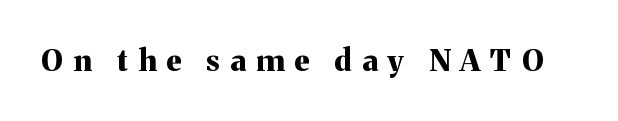
The image shows 30 px bold serif type, upright; set unusually wide letter spacing (+0.34 em), not underlined; medium stroke contrast and a medium x-height.
